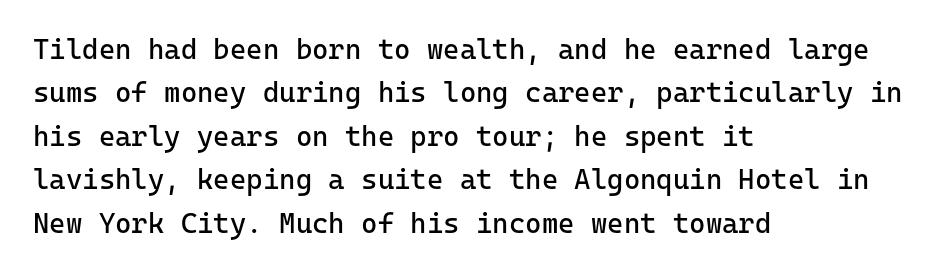
The image shows 28 px regular-weight sans-serif type, upright, monospaced; set left-aligned, normal line spacing (1.55x), normal letter spacing, not underlined; low stroke contrast and a medium x-height.
